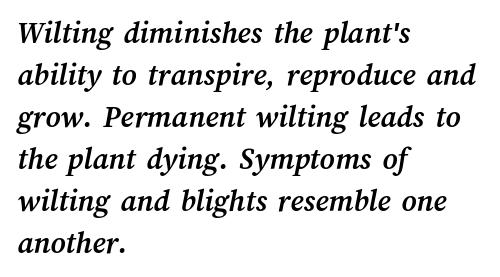
{"bold": "yes", "weight": "semibold", "width": "normal", "stroke_contrast": "medium", "x_height": "medium", "monospaced": "no", "underline": "no", "align": "left", "line_spacing": "normal", "line_spacing_ratio": 1.31, "letter_spacing": "normal", "letter_spacing_em": 0.0, "glyph_px": 32}
